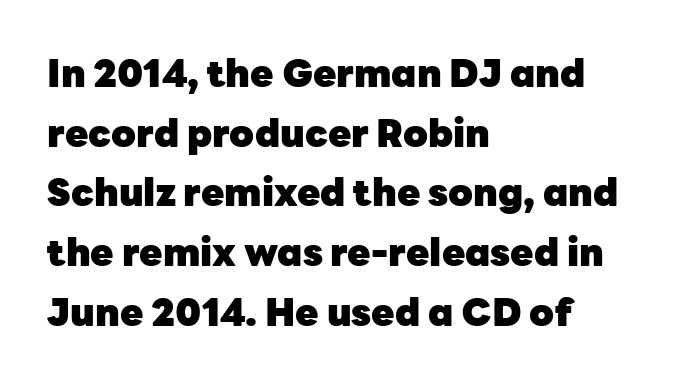
{"serif": "no", "italic": "no", "bold": "yes", "weight": "heavy", "width": "normal", "stroke_contrast": "low", "x_height": "medium", "monospaced": "no", "underline": "no", "align": "left", "line_spacing": "normal", "line_spacing_ratio": 1.57, "letter_spacing": "normal", "letter_spacing_em": 0.0, "glyph_px": 38}
